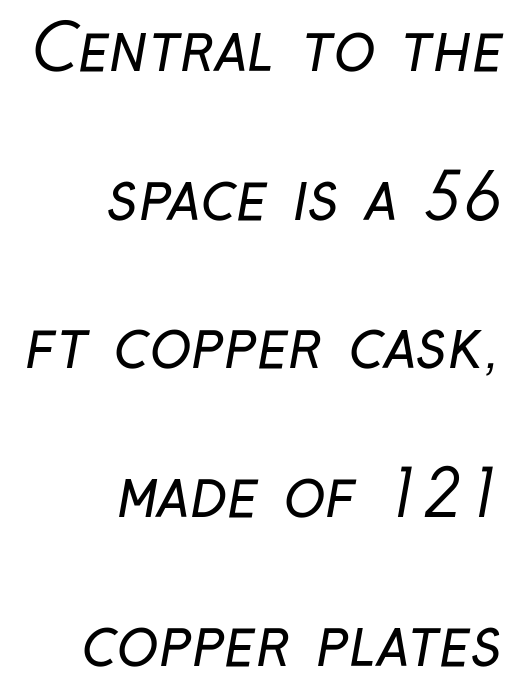
{"serif": "no", "bold": "no", "weight": "regular", "width": "condensed", "stroke_contrast": "low", "x_height": "medium", "monospaced": "no", "underline": "no", "align": "right", "line_spacing": "loose", "line_spacing_ratio": 2.36, "letter_spacing": "normal", "letter_spacing_em": 0.0, "glyph_px": 63}
